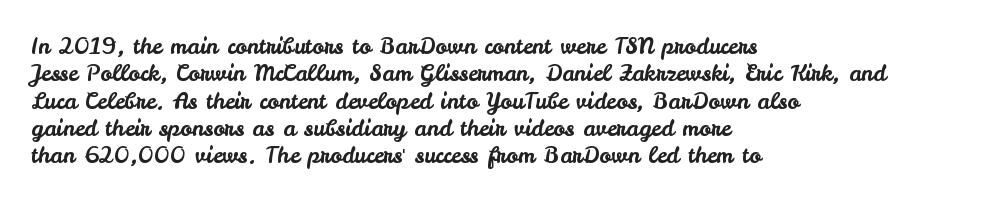
Q: Is the text italic (slanted)? A: Yes.
Q: Is the text underlined? A: No.
Q: How is the paragraph aligned? A: Left-aligned.
Q: Is the spacing between letters normal or unusually wide? A: Normal.
